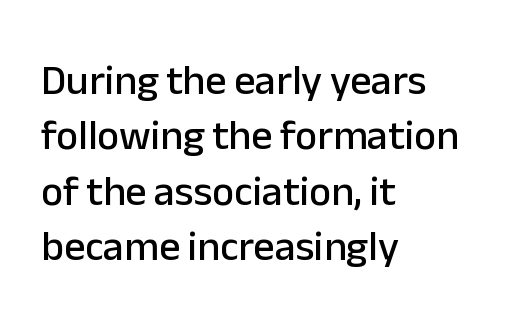
The image shows 42 px sans-serif type, upright; set left-aligned, normal line spacing (1.32x), normal letter spacing, not underlined; low stroke contrast and a medium x-height.
